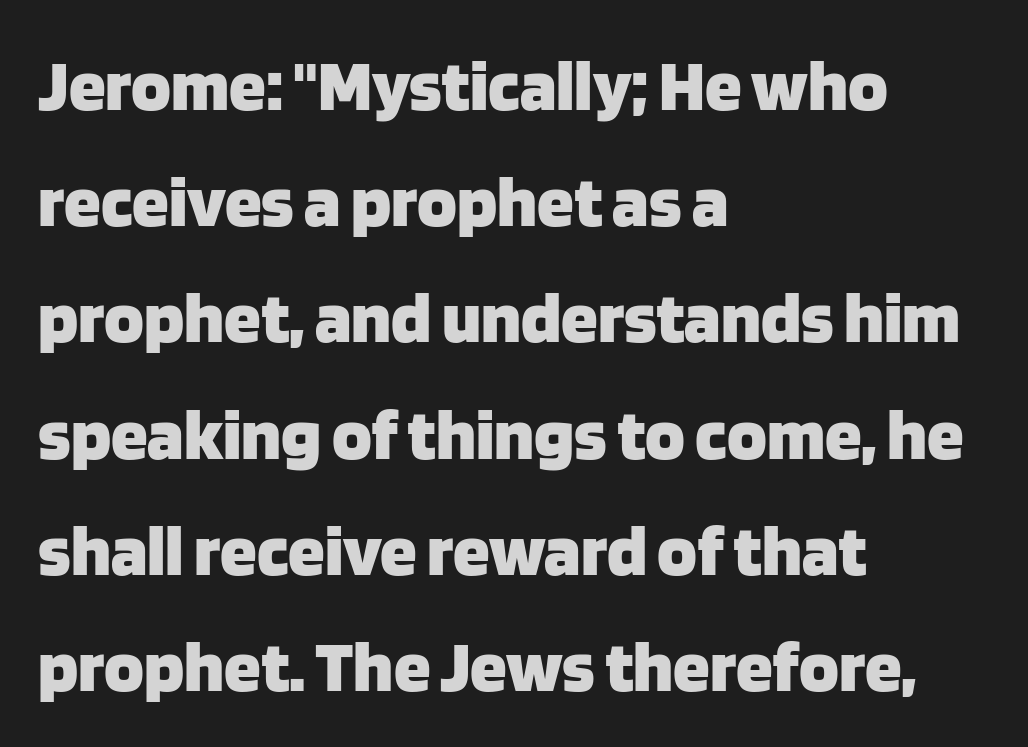
{"serif": "no", "italic": "no", "bold": "yes", "weight": "heavy", "width": "normal", "stroke_contrast": "low", "x_height": "large", "monospaced": "no", "underline": "no", "align": "left", "line_spacing": "normal", "line_spacing_ratio": 1.57, "letter_spacing": "normal", "letter_spacing_em": 0.0, "glyph_px": 74}
